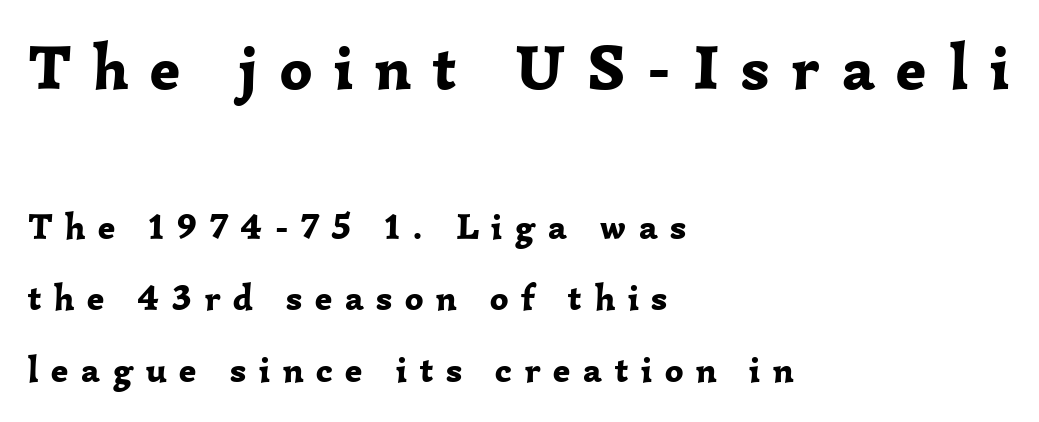
The image shows 63 px bold serif type, upright; set left-aligned, loose line spacing (1.99x), unusually wide letter spacing (+0.35 em), not underlined; the first (top) block is 1.75x larger; low stroke contrast and a medium x-height.
